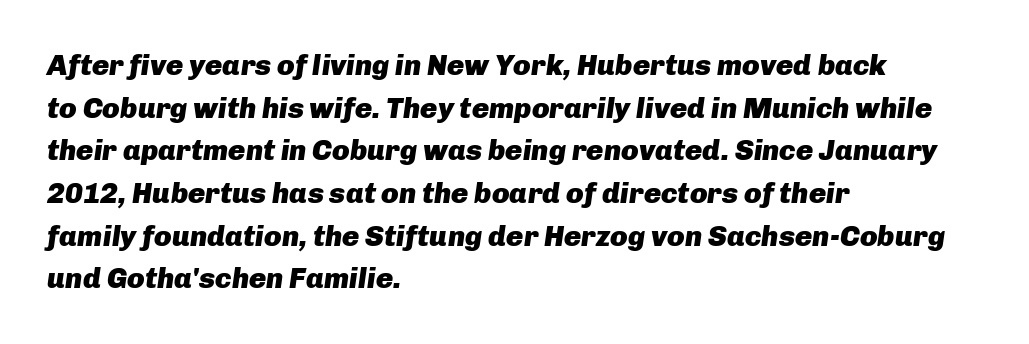
The image shows 29 px heavy type, italic (leaning right); set left-aligned, normal line spacing (1.47x), normal letter spacing, not underlined; low stroke contrast and a medium x-height.
